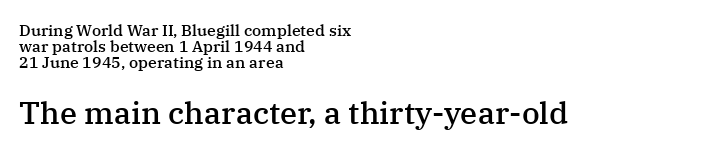
The image shows 31 px semibold serif type, upright; set left-aligned, tight line spacing (1.0x), normal letter spacing, not underlined; the second (bottom) block is 1.94x larger; medium stroke contrast and a medium x-height.
